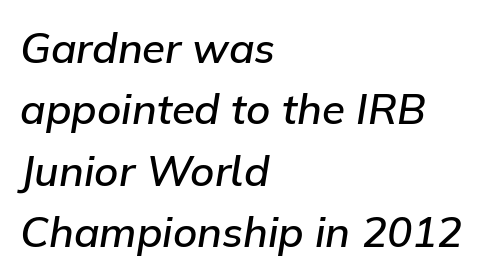
{"italic": "yes", "lean": "right", "slant_degrees": 9, "bold": "semi", "weight": "semibold", "width": "normal", "stroke_contrast": "low", "x_height": "medium", "monospaced": "no", "underline": "no", "align": "left", "line_spacing": "normal", "line_spacing_ratio": 1.46, "letter_spacing": "normal", "letter_spacing_em": 0.0, "glyph_px": 42}
